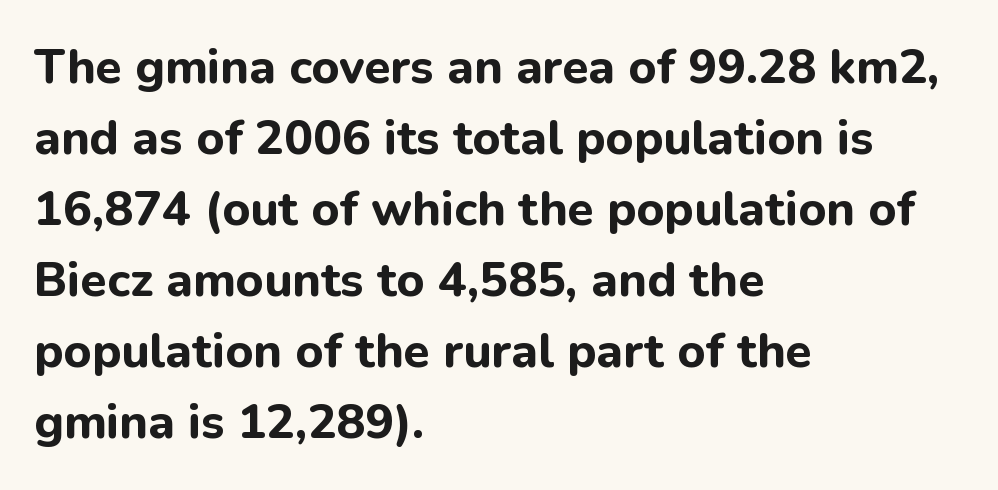
{"serif": "no", "italic": "no", "bold": "yes", "weight": "bold", "width": "normal", "stroke_contrast": "low", "x_height": "medium", "monospaced": "no", "underline": "no", "align": "left", "line_spacing": "normal", "line_spacing_ratio": 1.48, "letter_spacing": "normal", "letter_spacing_em": 0.0, "glyph_px": 48}
